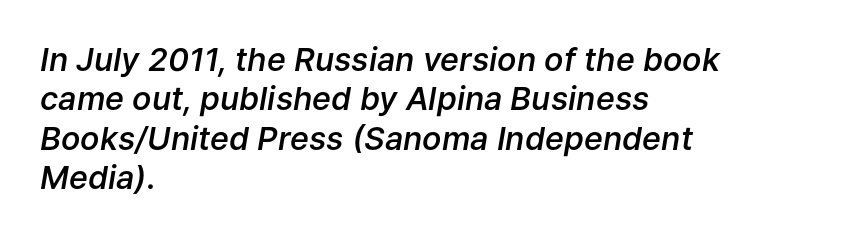
{"italic": "yes", "lean": "right", "slant_degrees": 9, "bold": "semi", "weight": "semibold", "width": "normal", "stroke_contrast": "low", "x_height": "medium", "monospaced": "no", "underline": "no", "align": "left", "line_spacing_ratio": 1.23, "letter_spacing": "normal", "letter_spacing_em": 0.0, "glyph_px": 32}
